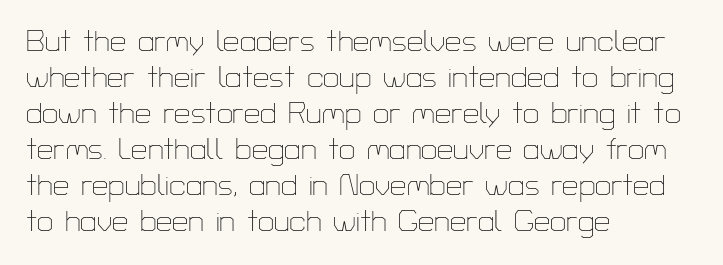
Q: Is the text bold? A: No.
Q: Is the text italic (slanted)? A: No, it is upright.
Q: Is the typeface a serif or a sans-serif typeface? A: Sans-serif.
Q: Is the text underlined? A: No.
Q: How is the paragraph aligned? A: Left-aligned.
Q: Is the spacing between letters normal or unusually wide? A: Normal.
Q: Width (condensed, normal, or wide)? A: Normal.
Q: Stroke contrast? A: Low.
Q: x-height? A: Medium.
Q: Monospaced? A: No.
